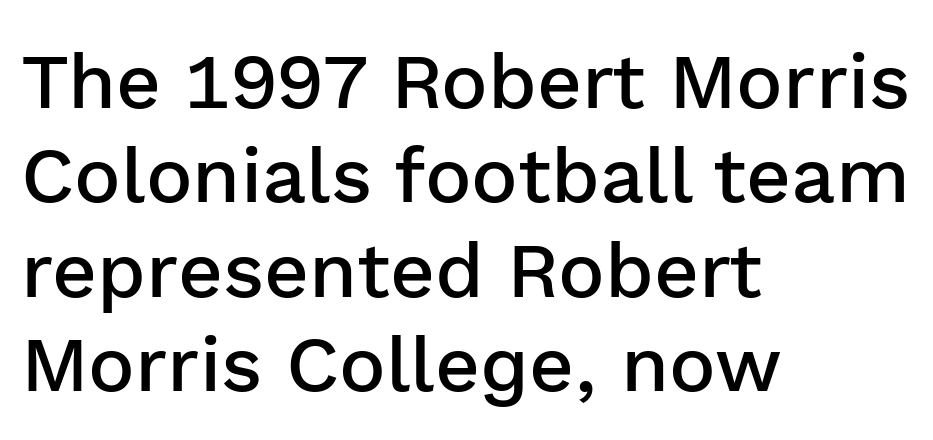
The image shows 78 px semibold sans-serif type, upright; set left-aligned, line spacing 1.21x, normal letter spacing, not underlined; low stroke contrast and a medium x-height.
